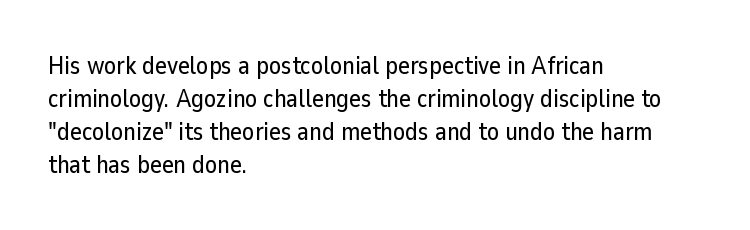
The image shows 25 px text type, upright; set left-aligned, normal line spacing (1.32x), normal letter spacing, not underlined.
